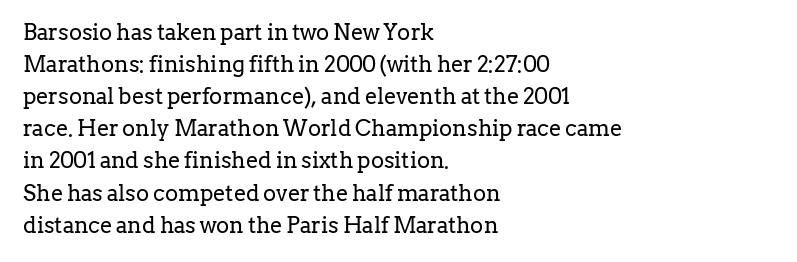
{"italic": "no", "bold": "no", "underline": "no", "align": "left", "line_spacing": "normal", "line_spacing_ratio": 1.46, "letter_spacing": "normal", "letter_spacing_em": 0.0, "glyph_px": 22}
